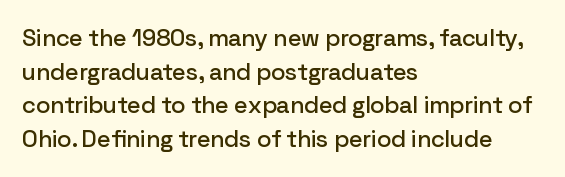
Leading matches the norm, producing a regular column. Every stem runs plumb, perpendicular to the baseline. Underline: absent. In CSS terms this would be text-align: left. Here the glyphs are tracked normally, forming tight word shapes.
